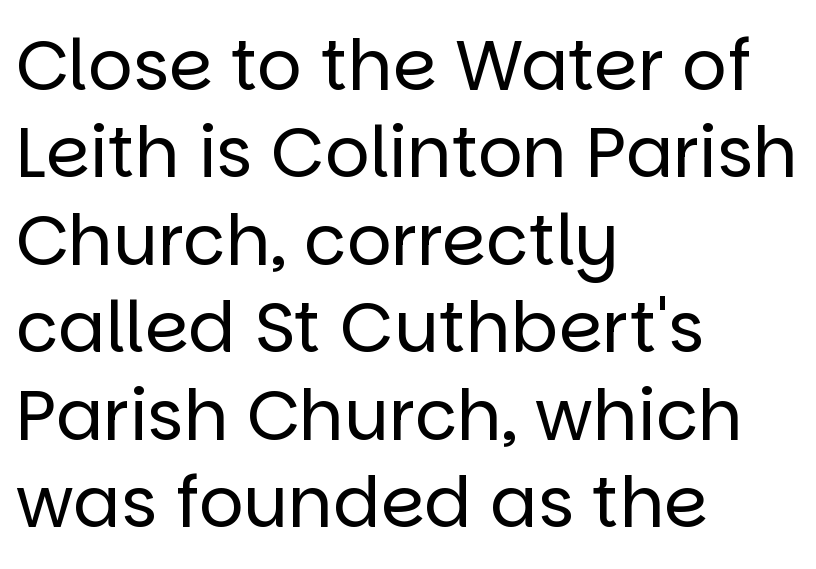
In terms of letterform style, serifs are entirely absent. Short and long lines alike share a common starting point at left. The letterforms sit at book weight or below. Look at the tracking — it's just the regular setting, nothing added. In terms of leading, this rendering sits right in the middle.
